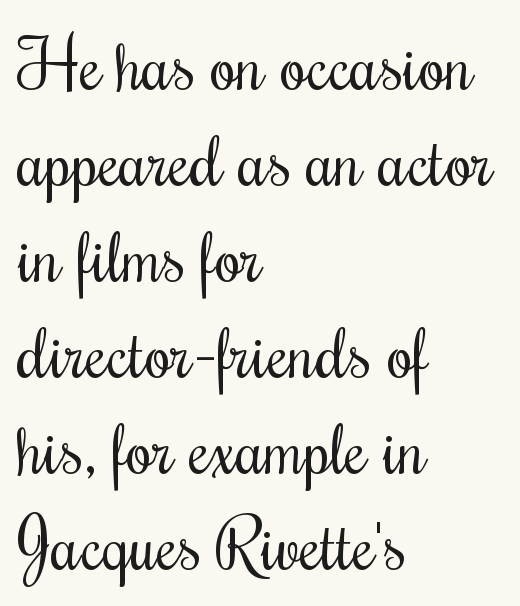
The weight tops out at a normal text grade. Left-aligned paragraph, ragged on the right. Do the characters align in a grid? No, the font is proportional. Regarding serifs, this sample has them. The type is set solid horizontally, with unmodified tracking.
